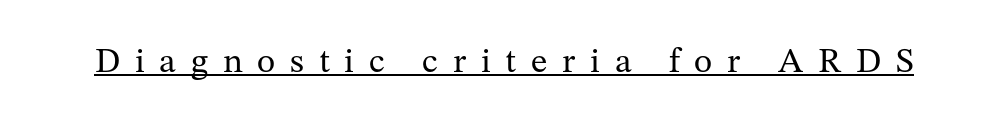
A rule runs beneath these lines of type. Character widths vary here, with narrow letters taking less room than wide ones. This sample uses expanded letter spacing, leaving extra air between glyphs. The typography opts for an upright posture over an oblique one.
